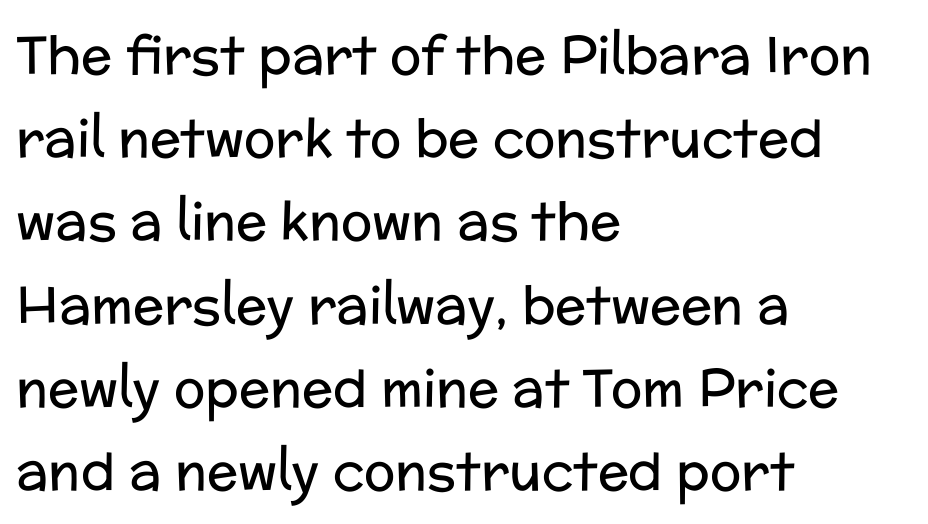
{"serif": "no", "italic": "no", "bold": "no", "weight": "regular", "width": "normal", "stroke_contrast": "low", "x_height": "medium", "monospaced": "no", "underline": "no", "align": "left", "line_spacing": "normal", "line_spacing_ratio": 1.6, "letter_spacing": "normal", "letter_spacing_em": 0.0, "glyph_px": 52}
